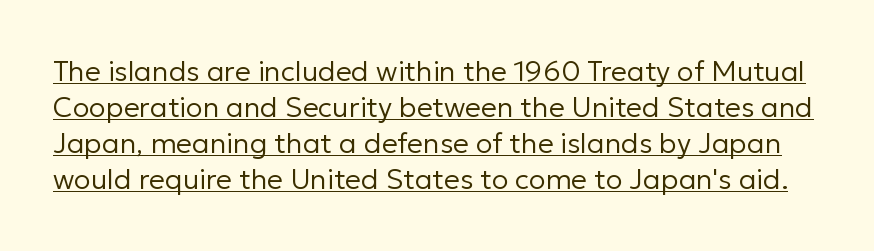
{"serif": "no", "italic": "no", "bold": "no", "weight": "regular", "width": "normal", "stroke_contrast": "low", "x_height": "medium", "monospaced": "no", "underline": "yes", "line_spacing": "normal", "line_spacing_ratio": 1.29, "letter_spacing": "normal", "letter_spacing_em": 0.0, "glyph_px": 28}
